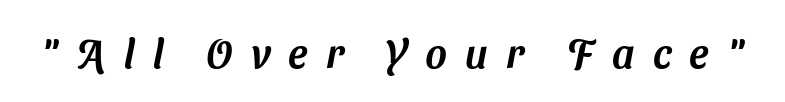
{"serif": "no", "width": "normal", "stroke_contrast": "medium", "x_height": "medium", "monospaced": "no", "underline": "no", "letter_spacing": "wide", "letter_spacing_em": 0.44, "glyph_px": 41}
